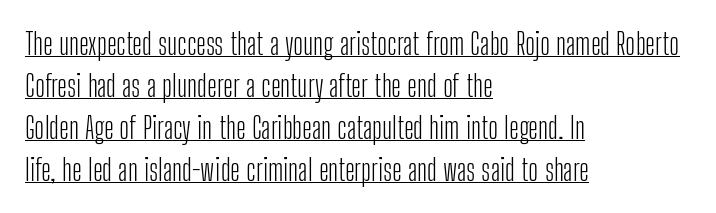
Successive baselines arrive at the customary interval. The font is comparable to plain body text, perhaps lighter. The paragraph has a hard left edge and a soft right edge. The letters sit at their default tracking, neither squeezed nor spread.
